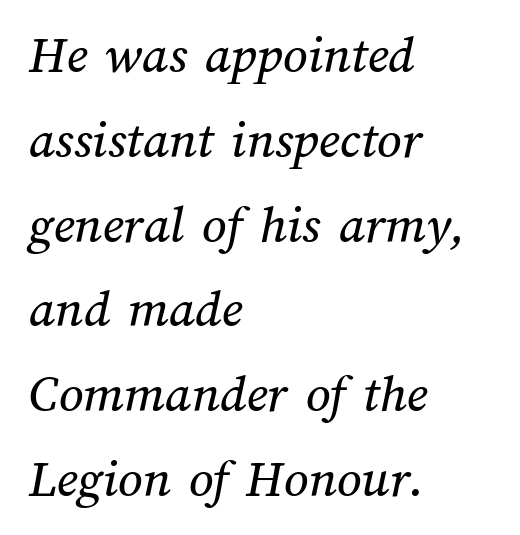
{"width": "normal", "stroke_contrast": "medium", "x_height": "medium", "monospaced": "no", "underline": "no", "align": "left", "line_spacing": "normal", "line_spacing_ratio": 1.57, "letter_spacing": "normal", "letter_spacing_em": 0.0, "glyph_px": 54}
